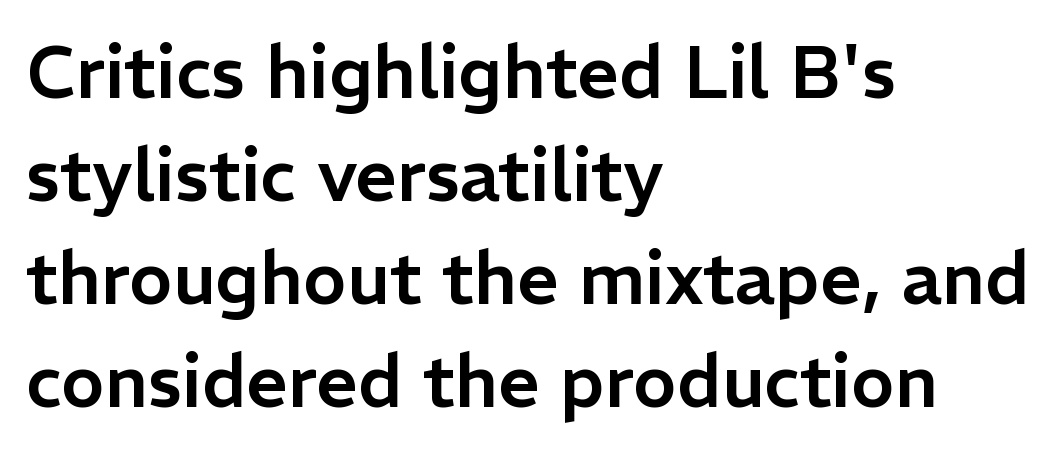
Q: Is the text italic (slanted)? A: No, it is upright.
Q: Is the typeface a serif or a sans-serif typeface? A: Sans-serif.
Q: Is the text underlined? A: No.
Q: How is the paragraph aligned? A: Left-aligned.
Q: Is the spacing between letters normal or unusually wide? A: Normal.
Q: Is the spacing between lines tight, normal or loose? A: Normal.
Q: Width (condensed, normal, or wide)? A: Normal.
Q: Stroke contrast? A: Low.
Q: x-height? A: Medium.
Q: Monospaced? A: No.
